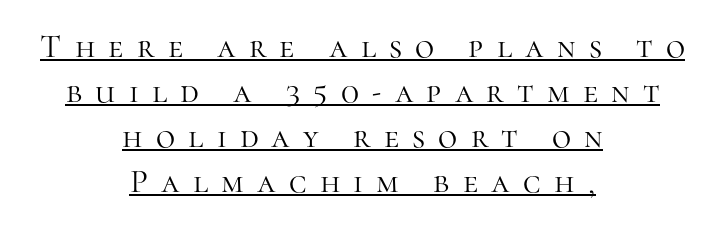
The image shows 33 px light serif type, upright; set centered, normal line spacing (1.36x), unusually wide letter spacing (+0.4 em), underlined; high stroke contrast and a medium x-height.
